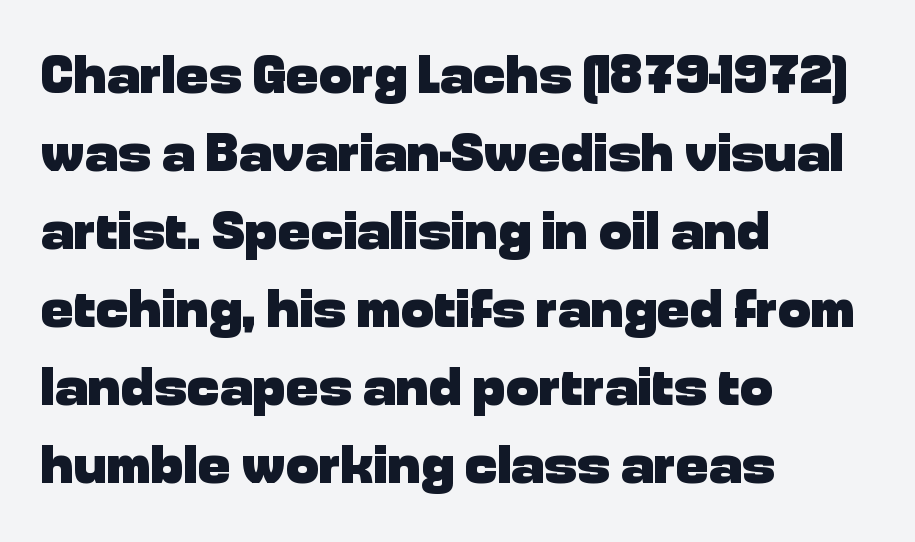
Ordinary non-slanted type is in use. The strokes are fattened all the way to bold. A bare baseline throughout the passage. The block of text has a typical density, with ordinary space between rows. The horizontal fit of the characters is conventional and even.
